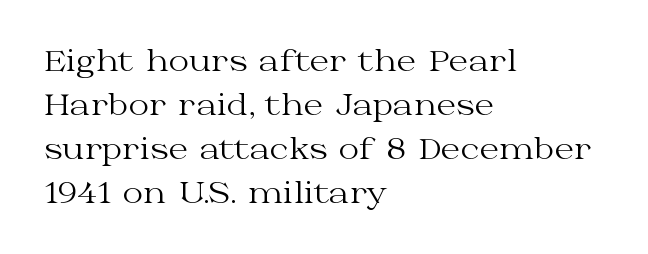
Ordinary non-slanted type is in use. The letters look calm and open, with moderate or lighter stems. The space directly below the letters is spotless. In terms of letterform style, serifs are clearly present. In CSS terms this would be text-align: left. Baseline-to-baseline distance is the conventional proportion of letter height.
